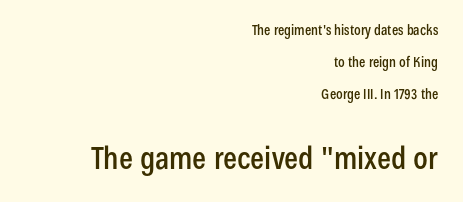
Q: Is the text italic (slanted)? A: No, it is upright.
Q: Is the typeface a serif or a sans-serif typeface? A: Sans-serif.
Q: Is the text underlined? A: No.
Q: How is the paragraph aligned? A: Right-aligned.
Q: Is the spacing between letters normal or unusually wide? A: Normal.
Q: Is the spacing between lines tight, normal or loose? A: Loose.
Q: Which block of text is set in a larger size, the first (top) or the second (bottom)? A: The second (bottom) one.
Q: Width (condensed, normal, or wide)? A: Condensed.
Q: Stroke contrast? A: Low.
Q: x-height? A: Medium.
Q: Monospaced? A: No.
